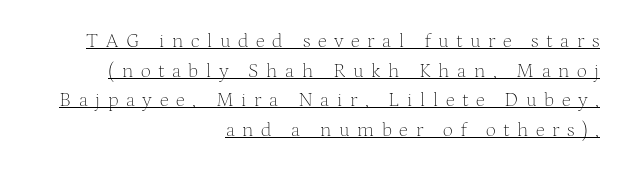
Q: Is the text bold? A: No.
Q: Is the text italic (slanted)? A: No, it is upright.
Q: Is the text underlined? A: Yes.
Q: How is the paragraph aligned? A: Right-aligned.
Q: Is the spacing between letters normal or unusually wide? A: Unusually wide.
Q: Is the spacing between lines tight, normal or loose? A: Normal.
